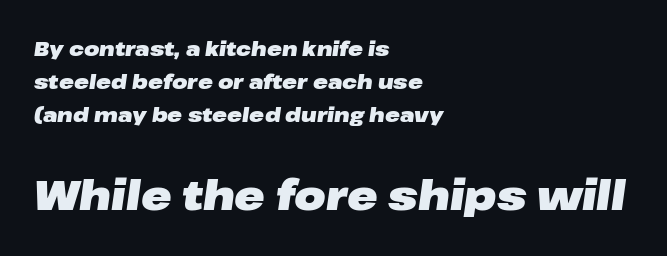
The image shows 41 px heavy, wide type, italic (leaning right); set left-aligned, normal line spacing (1.65x), normal letter spacing, not underlined; the second (bottom) block is 2.05x larger; low stroke contrast and a medium x-height.
